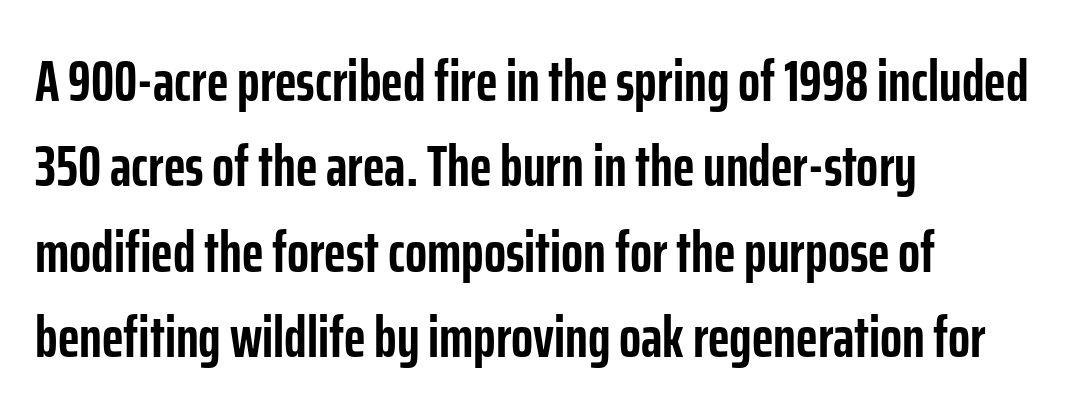
A typesetter would mark this as roman, not italic. Spacing between characters is what you'd get straight out of the box. Glance below the letters and you will spot only blank space. The rendering uses a moderate line-height, typical for paragraphs. Does the type have serifs? No, each stem ends abruptly. Spacing verdict: proportional, widths tailored to each character.
